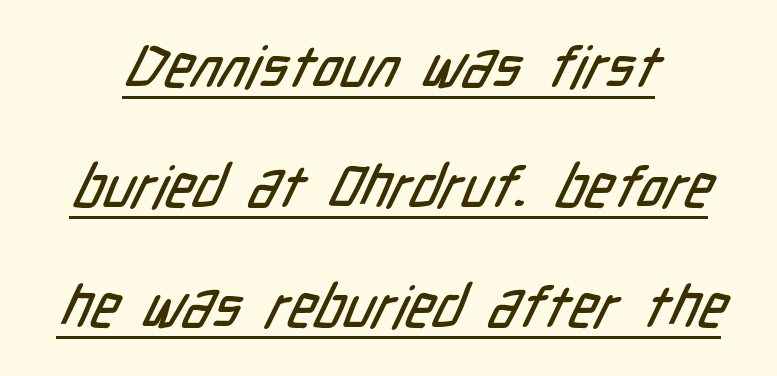
Think of a printed novel: that variable character pitch is what you see here. The letters carry no serifs — their stems end cleanly without finishing strokes. A rule runs beneath these lines of type. The lines in this sample share a center point and differ in where they start and stop. In terms of leading, this rendering errs on the spacious side. The type is set solid horizontally, with unmodified tracking.
